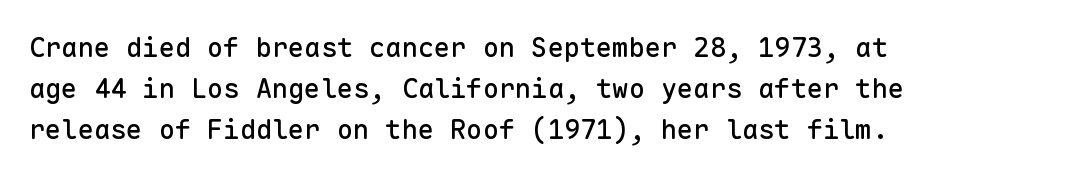
Q: Is the text italic (slanted)? A: No, it is upright.
Q: Is the text underlined? A: No.
Q: How is the paragraph aligned? A: Left-aligned.
Q: Is the spacing between letters normal or unusually wide? A: Normal.
Q: Is the spacing between lines tight, normal or loose? A: Normal.
